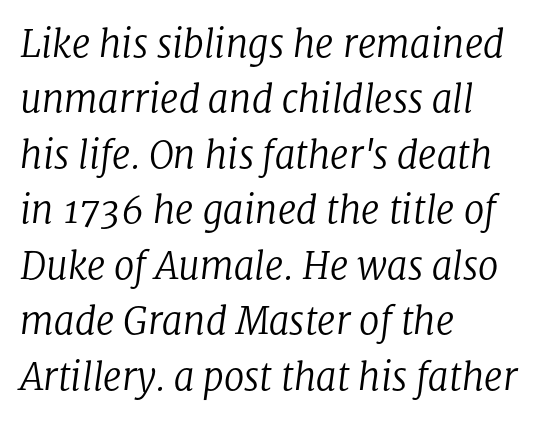
{"serif": "yes", "italic": "yes", "lean": "right", "slant_degrees": 8, "bold": "no", "weight": "regular", "width": "normal", "stroke_contrast": "low", "x_height": "medium", "monospaced": "no", "underline": "no", "align": "left", "line_spacing": "normal", "line_spacing_ratio": 1.5, "letter_spacing": "normal", "letter_spacing_em": 0.0, "glyph_px": 37}
